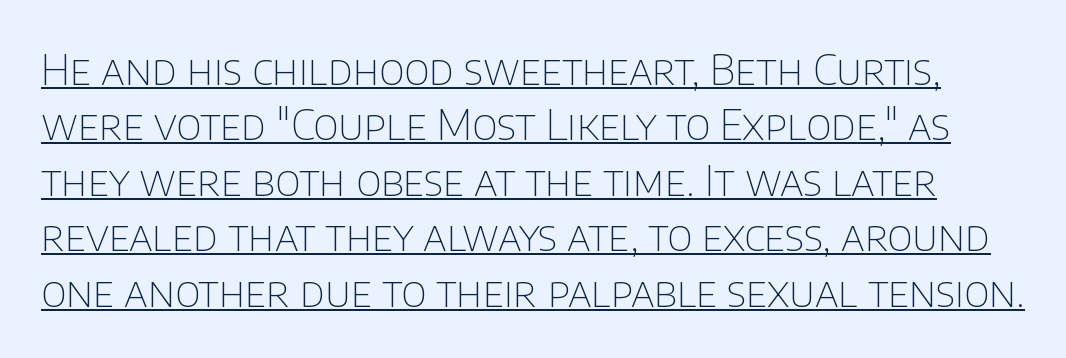
Do the characters align in a grid? No, the font is proportional. Heaviness? Minimal to ordinary, like unemphasized prose. This is sans-serif lettering, the kind often seen on screens and signage. Look at the tracking — it's just the regular setting, nothing added. These lines sit exactly where default settings would place them.
